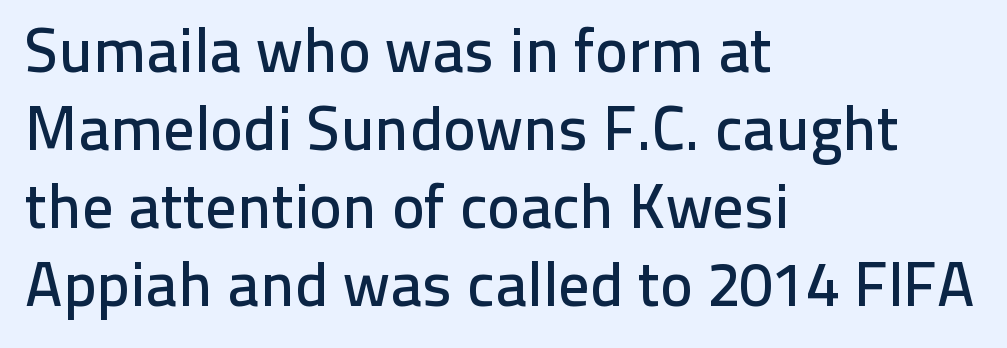
{"serif": "no", "italic": "no", "width": "normal", "stroke_contrast": "low", "x_height": "medium", "monospaced": "no", "underline": "no", "align": "left", "line_spacing": "normal", "line_spacing_ratio": 1.26, "letter_spacing": "normal", "letter_spacing_em": 0.0, "glyph_px": 62}
